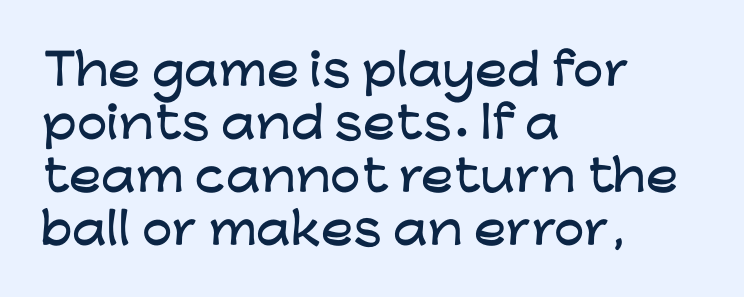
The image shows 43 px wide sans-serif type, upright; set left-aligned, line spacing 1.23x, normal letter spacing, not underlined; low stroke contrast and a medium x-height.
